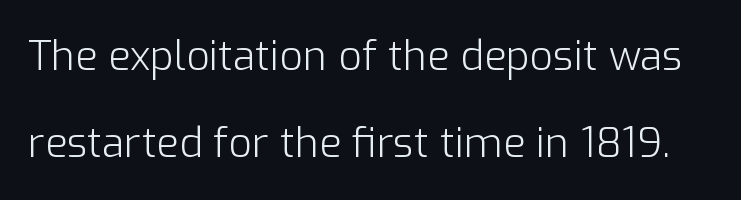
The image shows 41 px light sans-serif type, upright; set loose line spacing (2.13x), normal letter spacing, not underlined; low stroke contrast and a medium x-height.
